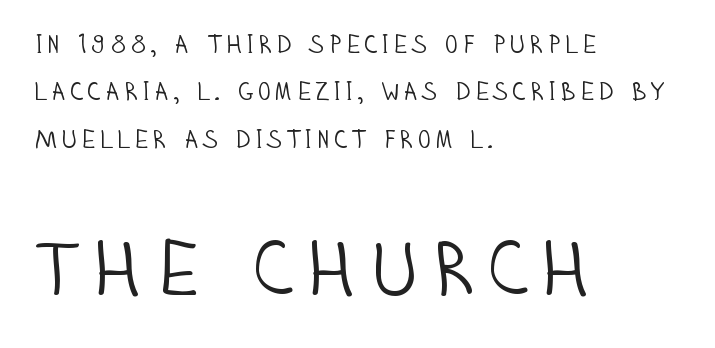
Q: Is the text bold? A: No.
Q: Is the text italic (slanted)? A: No, it is upright.
Q: Is the typeface a serif or a sans-serif typeface? A: Sans-serif.
Q: Is the text underlined? A: No.
Q: How is the paragraph aligned? A: Left-aligned.
Q: Is the spacing between lines tight, normal or loose? A: Loose.
Q: Which block of text is set in a larger size, the first (top) or the second (bottom)? A: The second (bottom) one.
Q: Width (condensed, normal, or wide)? A: Condensed.
Q: Stroke contrast? A: Low.
Q: x-height? A: Large.
Q: Monospaced? A: No.
